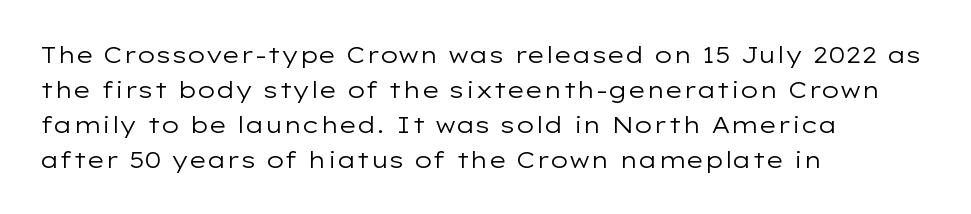
Weight: not bold — regular or lighter. The typesetter chose a ragged-right arrangement here. Each new line begins a customary step beneath the previous one. You could call the tracking neutral — neither tight nor loose. Only glyphs here, with clear space below each row. You can tell it's not italic because the verticals are truly vertical.
